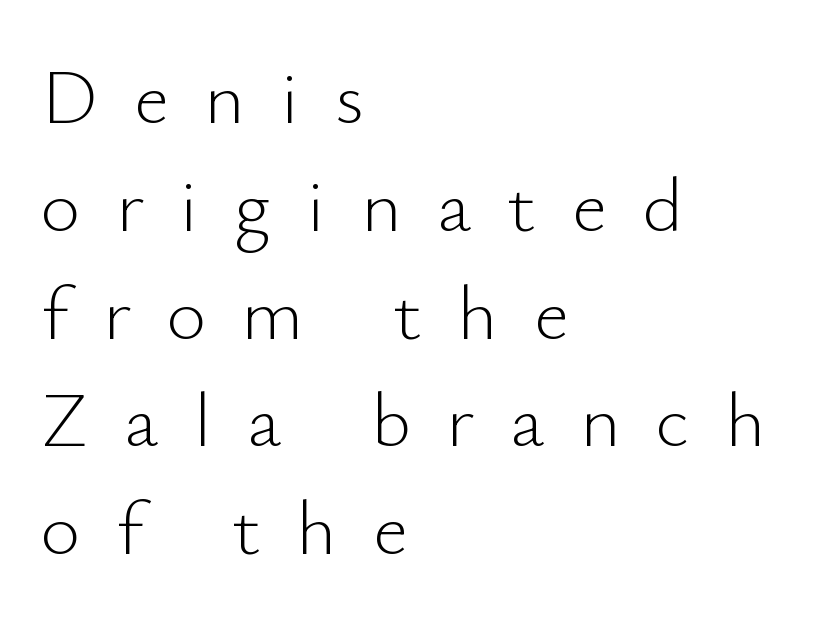
The image shows 77 px light sans-serif type, upright; set left-aligned, normal line spacing (1.4x), unusually wide letter spacing (+0.46 em), not underlined; low stroke contrast and a small x-height.
